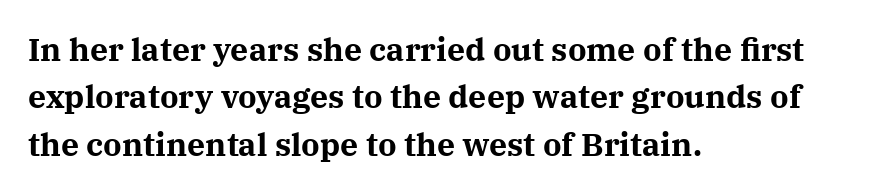
Posture: straight, roman, zero tilt. You could not count columns in this text — the font is proportionally spaced. The specimen omits any rule beneath the text block's lines. Heft: maximum for text — a bold. The paragraph shown leans on its left margin.
